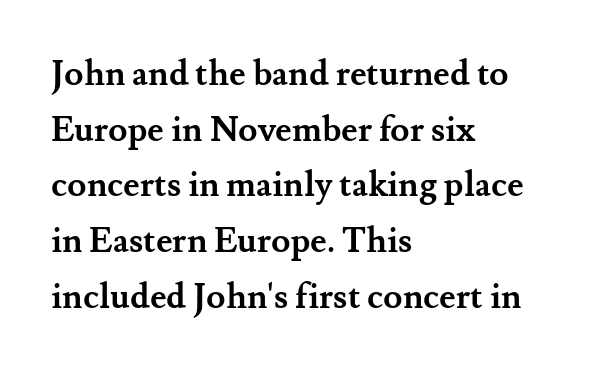
{"serif": "yes", "italic": "no", "bold": "yes", "weight": "semibold", "width": "normal", "stroke_contrast": "medium", "x_height": "small", "monospaced": "no", "underline": "no", "align": "left", "line_spacing": "normal", "line_spacing_ratio": 1.59, "letter_spacing": "normal", "letter_spacing_em": 0.0, "glyph_px": 35}
